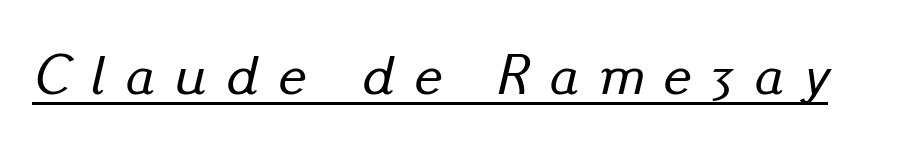
Q: Is the text italic (slanted)? A: Yes, it leans right by about 13 degrees.
Q: Is the text underlined? A: Yes.
Q: Is the spacing between letters normal or unusually wide? A: Unusually wide.
Q: Width (condensed, normal, or wide)? A: Normal.
Q: Stroke contrast? A: Low.
Q: x-height? A: Small.
Q: Monospaced? A: No.
